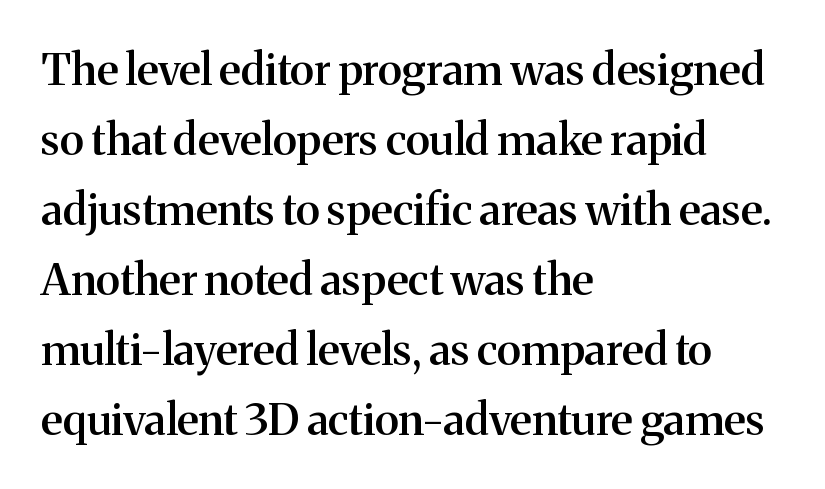
The image shows 44 px semibold serif type, upright; set left-aligned, normal line spacing (1.59x), normal letter spacing, not underlined; medium stroke contrast and a medium x-height.
